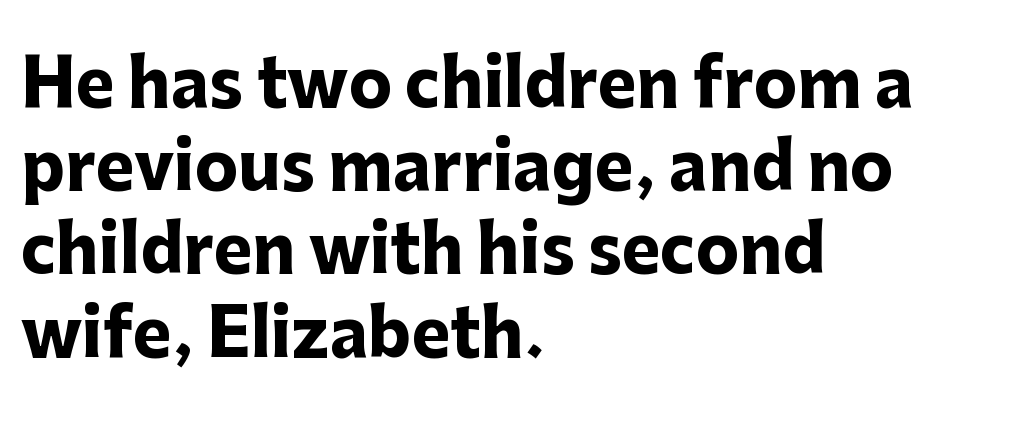
Q: Is the text bold? A: Yes.
Q: Is the text italic (slanted)? A: No, it is upright.
Q: Is the typeface a serif or a sans-serif typeface? A: Sans-serif.
Q: Is the text underlined? A: No.
Q: How is the paragraph aligned? A: Left-aligned.
Q: Is the spacing between letters normal or unusually wide? A: Normal.
Q: Is the spacing between lines tight, normal or loose? A: Normal.
Q: Width (condensed, normal, or wide)? A: Normal.
Q: Stroke contrast? A: Low.
Q: x-height? A: Medium.
Q: Monospaced? A: No.
